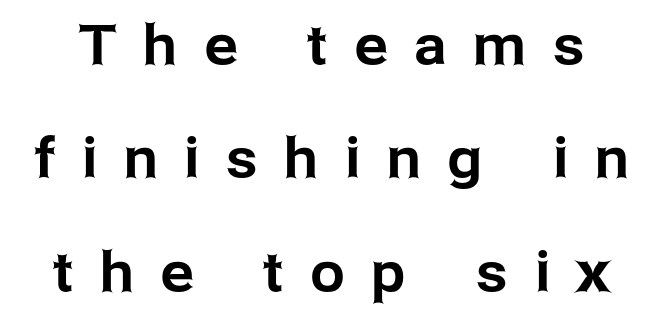
The image shows 55 px sans-serif type, upright; set loose line spacing (2.06x), unusually wide letter spacing (+0.49 em), not underlined; low stroke contrast and a medium x-height.
